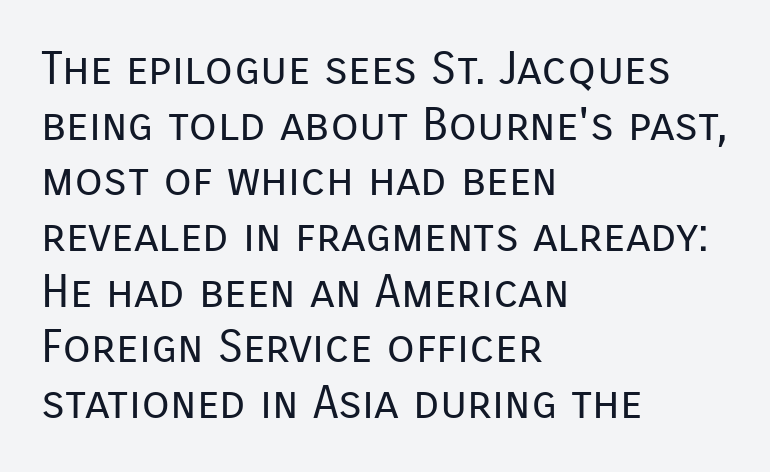
Q: Is the text bold? A: No.
Q: Is the text italic (slanted)? A: No, it is upright.
Q: Is the typeface a serif or a sans-serif typeface? A: Sans-serif.
Q: Is the text underlined? A: No.
Q: How is the paragraph aligned? A: Left-aligned.
Q: Is the spacing between letters normal or unusually wide? A: Normal.
Q: Width (condensed, normal, or wide)? A: Normal.
Q: Stroke contrast? A: Low.
Q: x-height? A: Medium.
Q: Monospaced? A: No.
